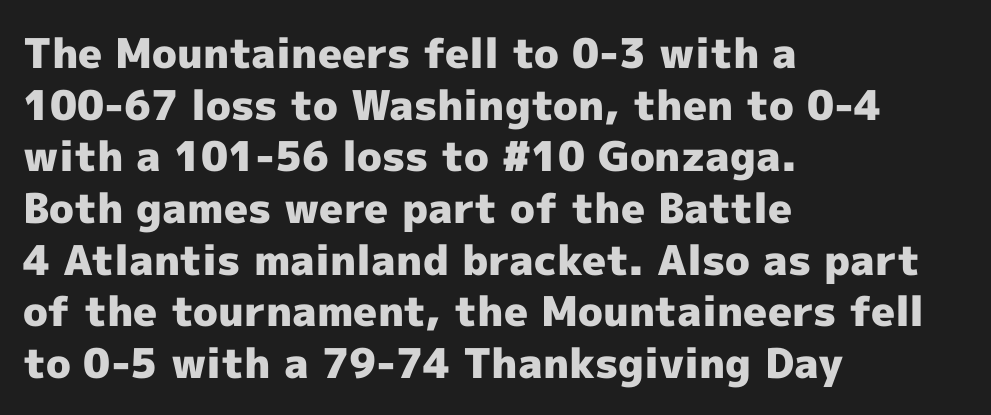
Q: Is the text bold? A: Yes.
Q: Is the text italic (slanted)? A: No, it is upright.
Q: Is the typeface a serif or a sans-serif typeface? A: Sans-serif.
Q: Is the text underlined? A: No.
Q: How is the paragraph aligned? A: Left-aligned.
Q: Is the spacing between letters normal or unusually wide? A: Normal.
Q: Is the spacing between lines tight, normal or loose? A: Normal.
Q: Width (condensed, normal, or wide)? A: Normal.
Q: x-height? A: Medium.
Q: Monospaced? A: No.
